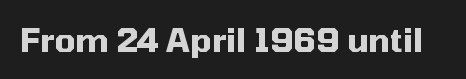
Q: Is the text bold? A: Yes.
Q: Is the text italic (slanted)? A: No, it is upright.
Q: Is the typeface a serif or a sans-serif typeface? A: Sans-serif.
Q: Is the text underlined? A: No.
Q: Is the spacing between letters normal or unusually wide? A: Normal.
Q: Width (condensed, normal, or wide)? A: Normal.
Q: Stroke contrast? A: Medium.
Q: x-height? A: Medium.
Q: Monospaced? A: No.
